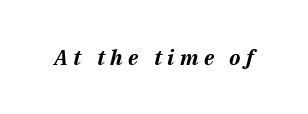
{"italic": "yes", "lean": "right", "slant_degrees": 14, "bold": "yes", "underline": "no", "letter_spacing": "wide", "letter_spacing_em": 0.26, "glyph_px": 21}
